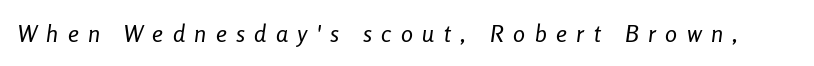
{"italic": "yes", "lean": "right", "slant_degrees": 8, "bold": "no", "underline": "no", "letter_spacing": "wide", "letter_spacing_em": 0.39, "glyph_px": 24}
